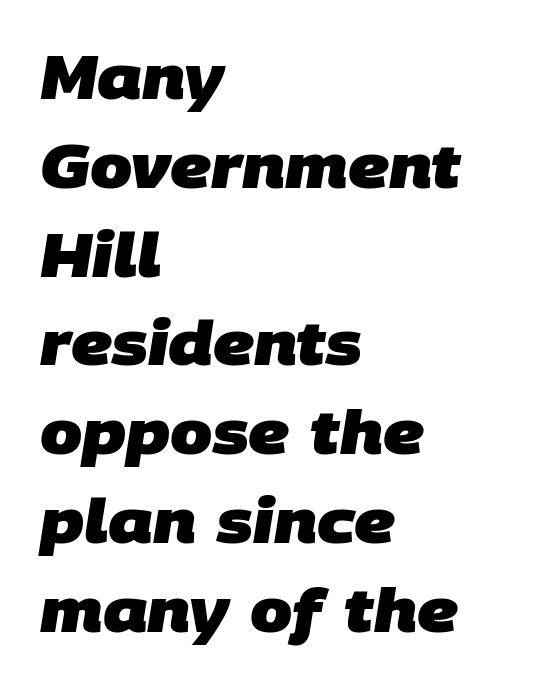
The image shows 60 px heavy sans-serif type; set left-aligned, normal line spacing (1.48x), normal letter spacing, not underlined; low stroke contrast and a large x-height.
